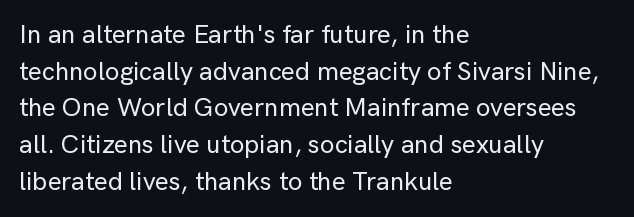
The image shows 26 px text type, upright; set left-aligned, normal line spacing (1.41x), normal letter spacing, not underlined.
